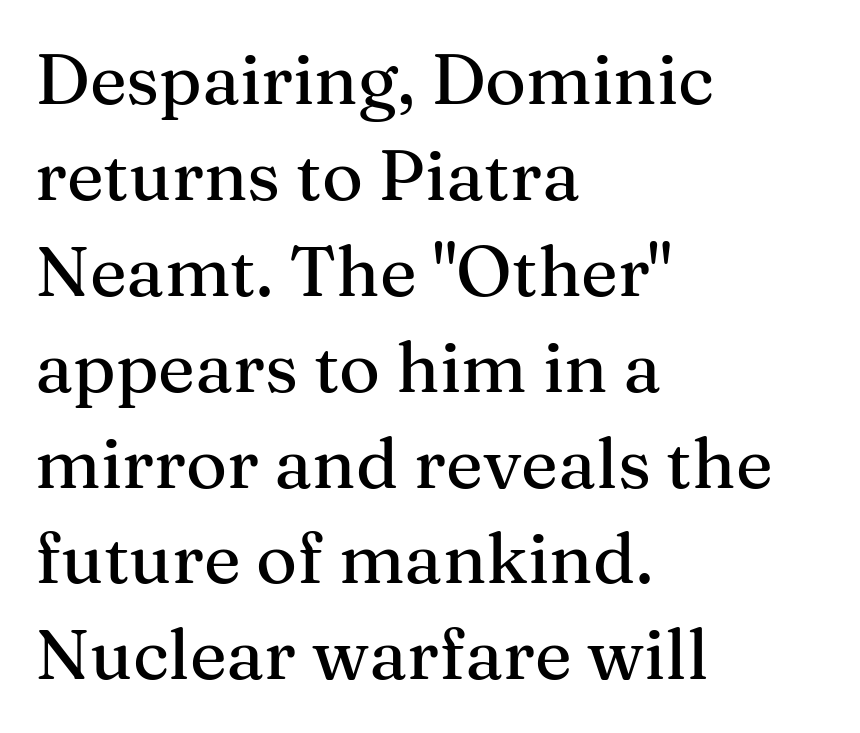
{"serif": "yes", "italic": "no", "width": "normal", "stroke_contrast": "medium", "x_height": "medium", "monospaced": "no", "underline": "no", "align": "left", "line_spacing": "normal", "line_spacing_ratio": 1.37, "letter_spacing": "normal", "letter_spacing_em": 0.0, "glyph_px": 70}
